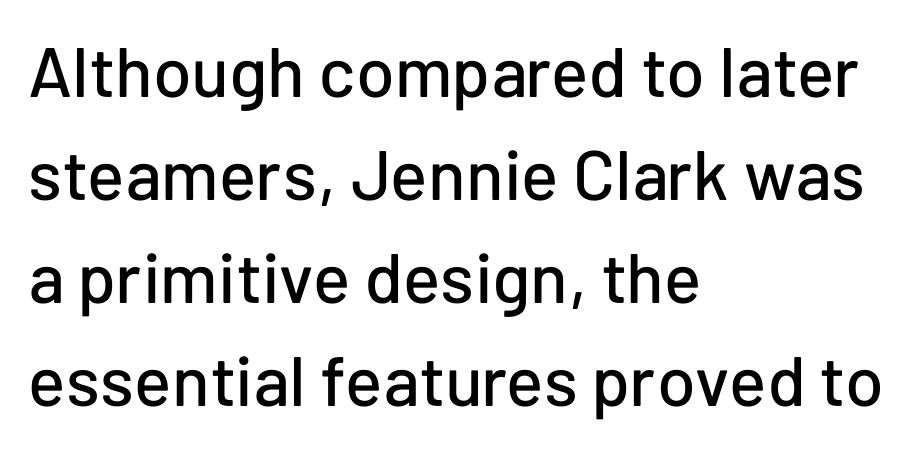
{"serif": "no", "italic": "no", "width": "normal", "stroke_contrast": "low", "x_height": "medium", "monospaced": "no", "underline": "no", "align": "left", "line_spacing": "normal", "line_spacing_ratio": 1.47, "letter_spacing": "normal", "letter_spacing_em": 0.0, "glyph_px": 70}
